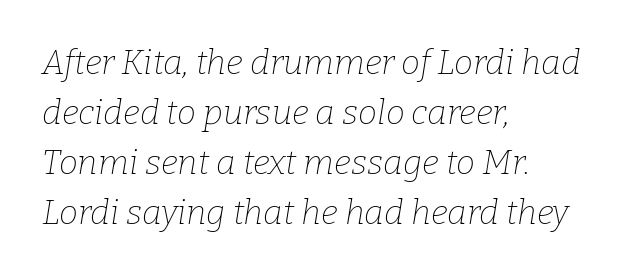
Leftover space on each line is placed entirely after the last word. Characters follow at the spacing the type designer built in. Does the type have serifs? Yes, each stem ends in a small foot. Characters are canted at an angle relative to the baseline's perpendicular. Here the designer chose a conventional face with non-uniform glyph widths. Weight: in the light-to-regular range.
